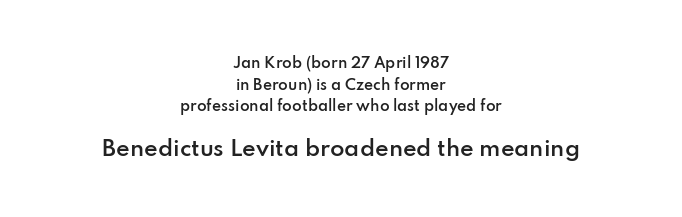
A normal amount of white space separates one row of letters from the next. Glyph-to-glyph distance matches everyday printed text. A bit beefed up — I'd call it semibold rather than bold. Every character sits straight up, as roman type does. The passage shown is not underscored anywhere. In this sample the second text group is rendered at the bigger scale.
